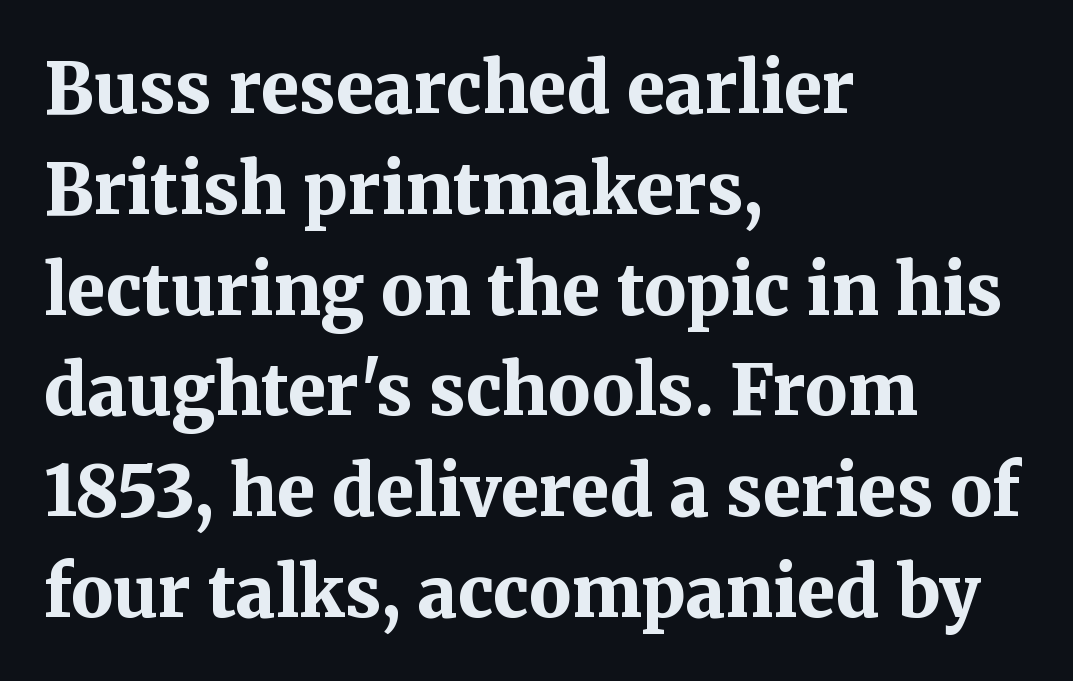
The horizontal fit of the characters is conventional and even. Horizontal bands of white between lines are of average thickness. Strong, thick strokes mark this as bold type. Think of a printed novel: that variable character pitch is what you see here. The typeface chosen for these lines features serifs.
